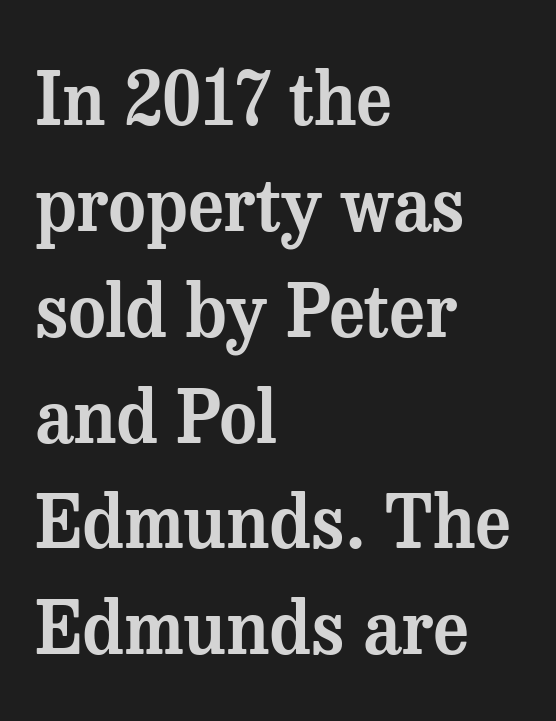
The image shows 72 px serif type, upright; set left-aligned, normal line spacing (1.47x), normal letter spacing, not underlined; medium stroke contrast and a medium x-height.
